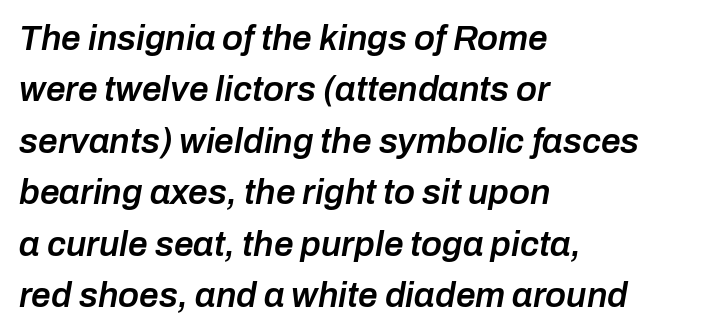
The image shows 35 px semibold type, italic (leaning right); set left-aligned, normal line spacing (1.47x), normal letter spacing, not underlined; low stroke contrast and a medium x-height.
